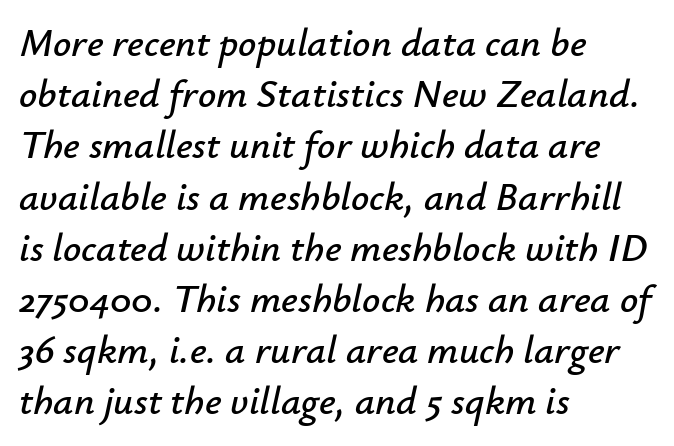
The space directly below the letters is spotless. Italic: yes, the glyphs are oblique. Default kerning and tracking; the words read as compact shapes. Which margin do the lines hug? The left one — the right edge is uneven.
